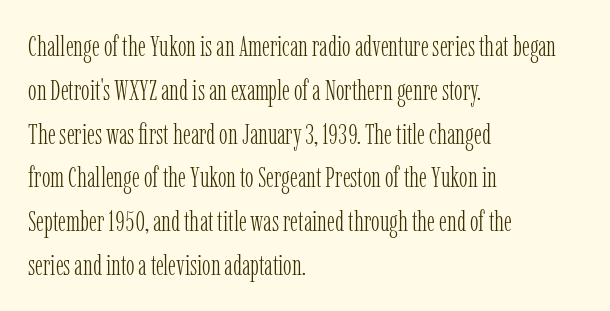
The image shows 29 px light, condensed serif type, upright; set left-aligned, normal line spacing (1.51x), normal letter spacing, not underlined; low stroke contrast and a medium x-height.
